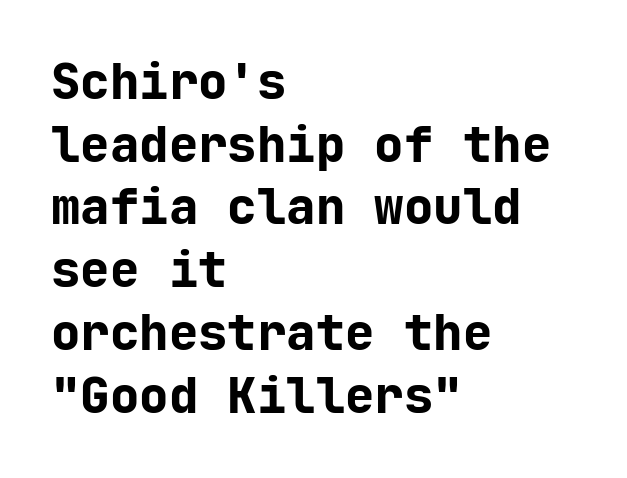
{"serif": "no", "italic": "no", "bold": "yes", "weight": "bold", "width": "normal", "stroke_contrast": "low", "x_height": "medium", "monospaced": "yes", "underline": "no", "align": "left", "line_spacing": "normal", "line_spacing_ratio": 1.28, "letter_spacing": "normal", "letter_spacing_em": 0.0, "glyph_px": 49}
